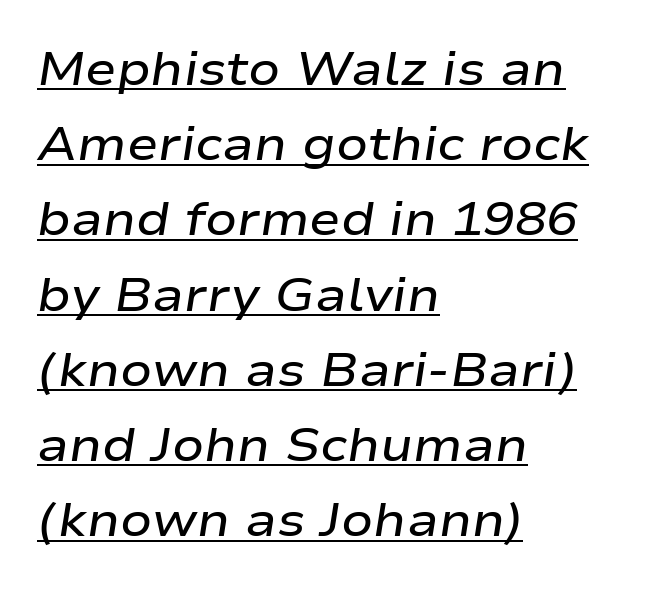
The face used here is rendered with its standard letterfit. Reading down the column, the eye jumps a familiar distance to each next line. Stroke thickness is moderately raised; the sample reads as semibold. The passage shown is typed in a proportional face where columns would drift. Would a proofreader flag this as italicized? Yes.
